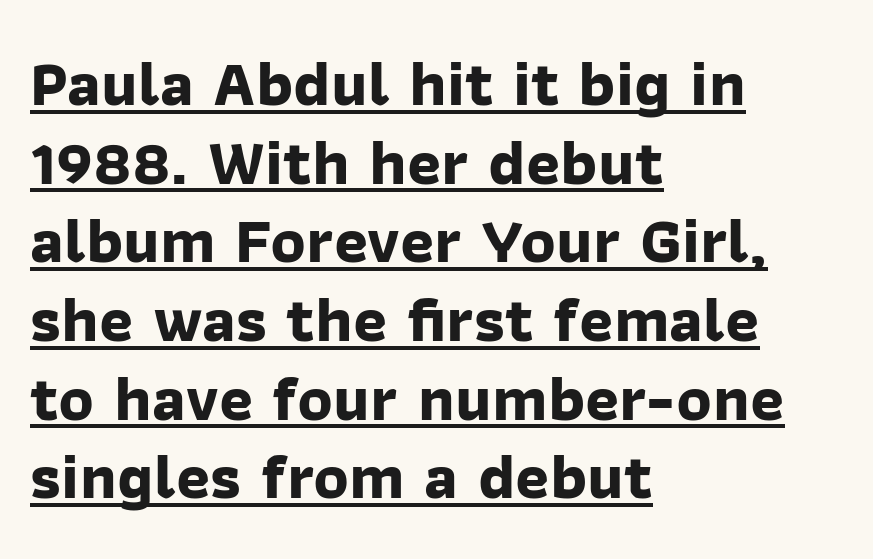
Q: Is the text bold? A: Yes.
Q: Is the typeface a serif or a sans-serif typeface? A: Sans-serif.
Q: Is the text underlined? A: Yes.
Q: How is the paragraph aligned? A: Left-aligned.
Q: Is the spacing between letters normal or unusually wide? A: Normal.
Q: Width (condensed, normal, or wide)? A: Normal.
Q: Stroke contrast? A: Low.
Q: x-height? A: Medium.
Q: Monospaced? A: No.
